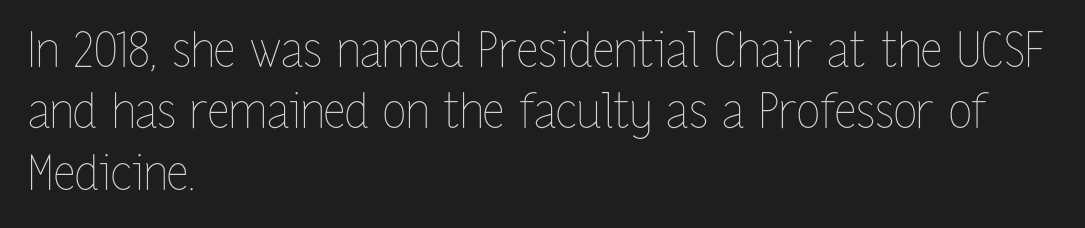
The image shows 48 px thin, condensed type, upright; set left-aligned, normal line spacing (1.28x), normal letter spacing, not underlined; low stroke contrast and a medium x-height.
